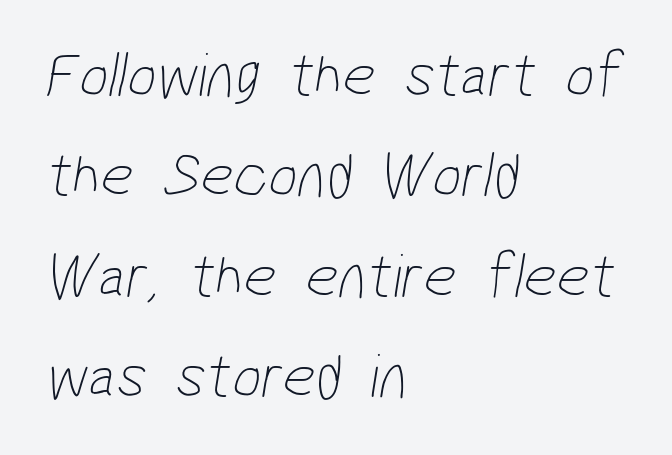
The image shows 64 px thin, condensed sans-serif type; set left-aligned, normal line spacing (1.57x), normal letter spacing, not underlined; low stroke contrast and a medium x-height.
